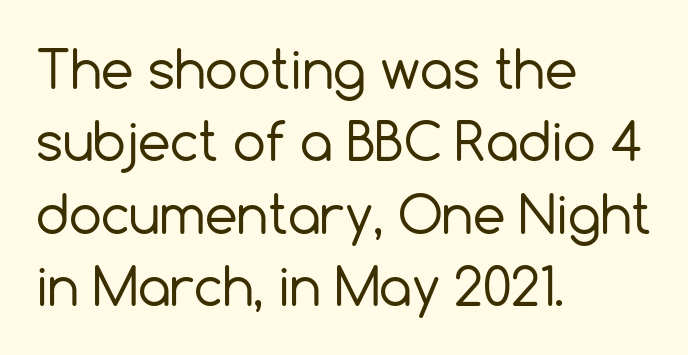
{"serif": "no", "italic": "no", "bold": "no", "weight": "regular", "width": "normal", "x_height": "medium", "monospaced": "no", "underline": "no", "align": "left", "line_spacing": "normal", "line_spacing_ratio": 1.39, "letter_spacing": "normal", "letter_spacing_em": 0.0, "glyph_px": 52}
